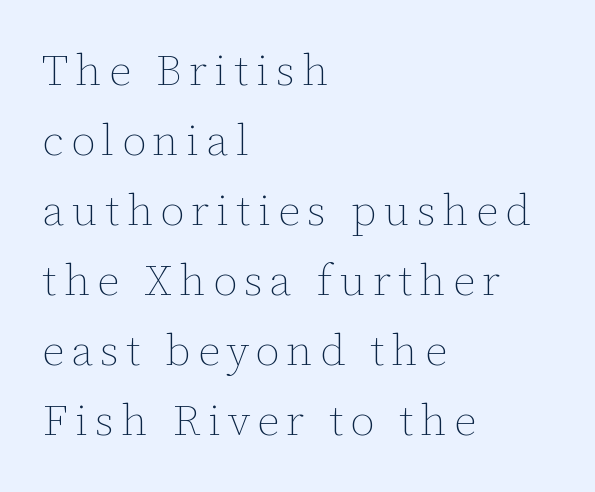
The specimen omits any rule beneath the text block's lines. Is the block centered? No — it sits flush against the left margin. Is the type heavy? It reads as light-to-regular instead. Notice how the stems are strictly vertical — no italics here. The passage shown stacks its lines at a standard gap.
